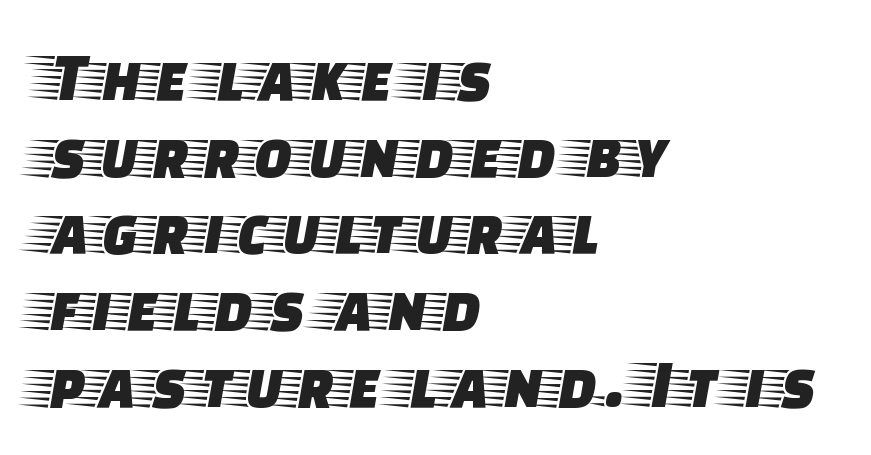
Q: Is the text italic (slanted)? A: Yes.
Q: Is the typeface a serif or a sans-serif typeface? A: Serif.
Q: Is the text underlined? A: No.
Q: How is the paragraph aligned? A: Left-aligned.
Q: Is the spacing between letters normal or unusually wide? A: Normal.
Q: Is the spacing between lines tight, normal or loose? A: Tight.
Q: Width (condensed, normal, or wide)? A: Wide.
Q: Stroke contrast? A: Low.
Q: x-height? A: Large.
Q: Monospaced? A: No.
